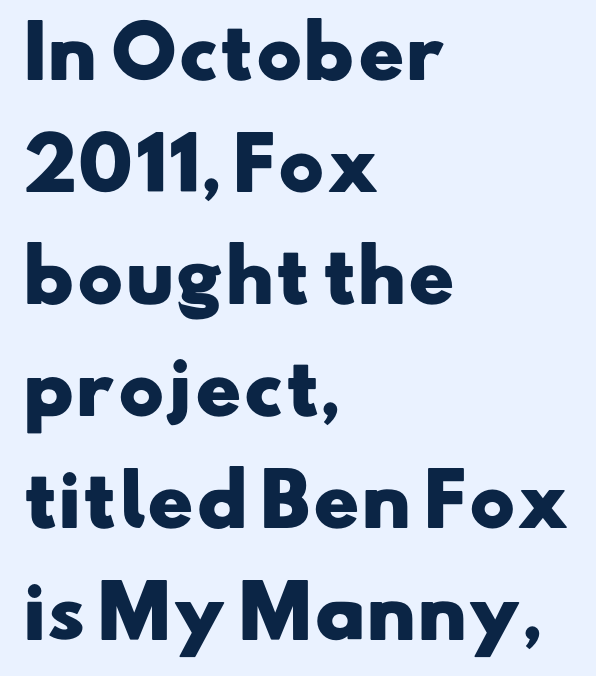
Q: Is the text bold? A: Yes.
Q: Is the typeface a serif or a sans-serif typeface? A: Sans-serif.
Q: Is the text underlined? A: No.
Q: How is the paragraph aligned? A: Left-aligned.
Q: Is the spacing between letters normal or unusually wide? A: Normal.
Q: Is the spacing between lines tight, normal or loose? A: Normal.
Q: Width (condensed, normal, or wide)? A: Wide.
Q: Stroke contrast? A: Low.
Q: x-height? A: Small.
Q: Monospaced? A: No.
